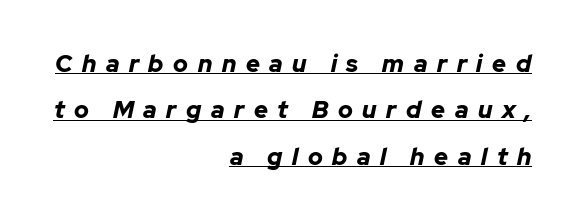
{"italic": "yes", "lean": "right", "slant_degrees": 12, "bold": "yes", "underline": "yes", "align": "right", "line_spacing": "loose", "line_spacing_ratio": 1.93, "letter_spacing": "wide", "letter_spacing_em": 0.4, "glyph_px": 24}
